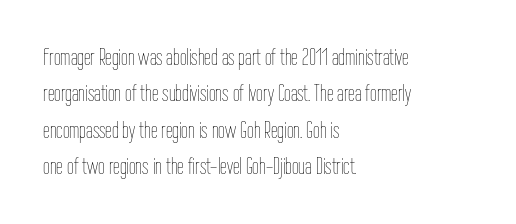
Q: Is the text bold? A: No.
Q: Is the text italic (slanted)? A: No, it is upright.
Q: Is the text underlined? A: No.
Q: How is the paragraph aligned? A: Left-aligned.
Q: Is the spacing between letters normal or unusually wide? A: Normal.
Q: Is the spacing between lines tight, normal or loose? A: Normal.
